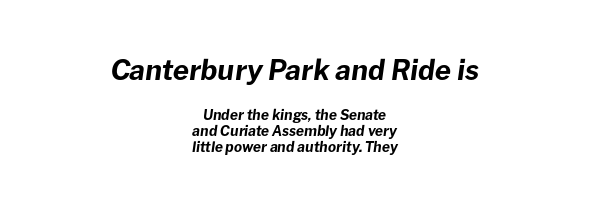
{"italic": "yes", "lean": "right", "slant_degrees": 8, "bold": "yes", "weight": "bold", "width": "normal", "stroke_contrast": "low", "x_height": "medium", "monospaced": "no", "underline": "no", "align": "center", "line_spacing": "tight", "line_spacing_ratio": 1.13, "letter_spacing": "normal", "letter_spacing_em": 0.0, "larger_block": "first", "size_ratio": 2.0, "glyph_px": 28}
